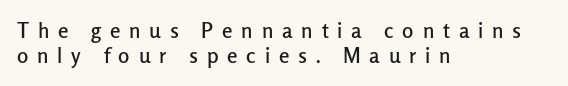
The image shows 21 px text type, upright; set left-aligned, line spacing 1.2x, unusually wide letter spacing (+0.42 em), not underlined.
